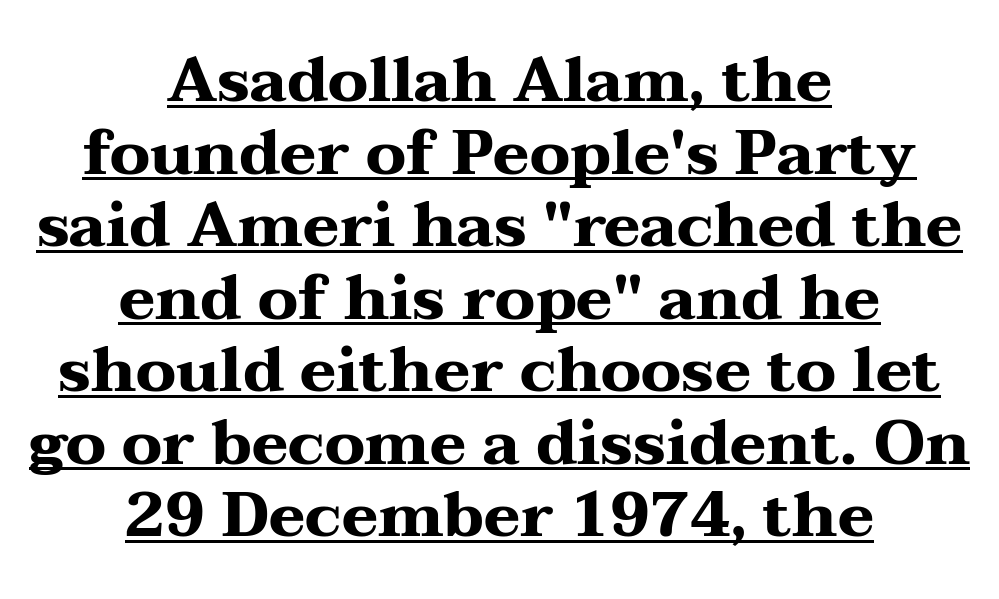
Q: Is the text bold? A: Yes.
Q: Is the text italic (slanted)? A: No, it is upright.
Q: Is the typeface a serif or a sans-serif typeface? A: Serif.
Q: Is the text underlined? A: Yes.
Q: How is the paragraph aligned? A: Centered.
Q: Is the spacing between letters normal or unusually wide? A: Normal.
Q: Width (condensed, normal, or wide)? A: Wide.
Q: Stroke contrast? A: Medium.
Q: x-height? A: Medium.
Q: Monospaced? A: No.
